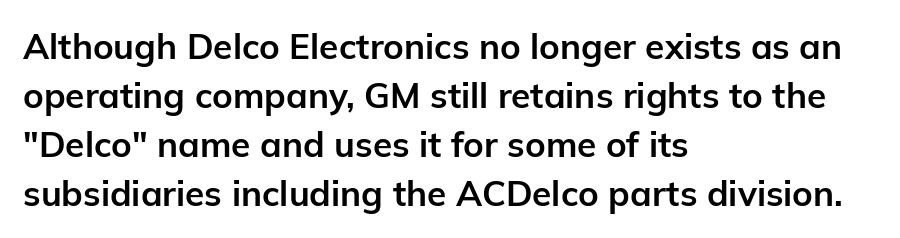
{"serif": "no", "italic": "no", "bold": "yes", "weight": "bold", "width": "normal", "stroke_contrast": "low", "x_height": "medium", "monospaced": "no", "underline": "no", "align": "left", "line_spacing": "normal", "line_spacing_ratio": 1.4, "letter_spacing": "normal", "letter_spacing_em": 0.0, "glyph_px": 35}
